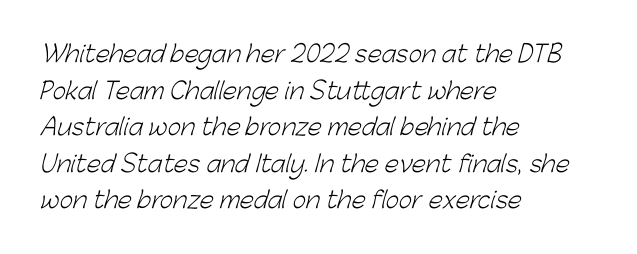
The image shows 23 px text type; set left-aligned, normal line spacing (1.59x), normal letter spacing, not underlined.
